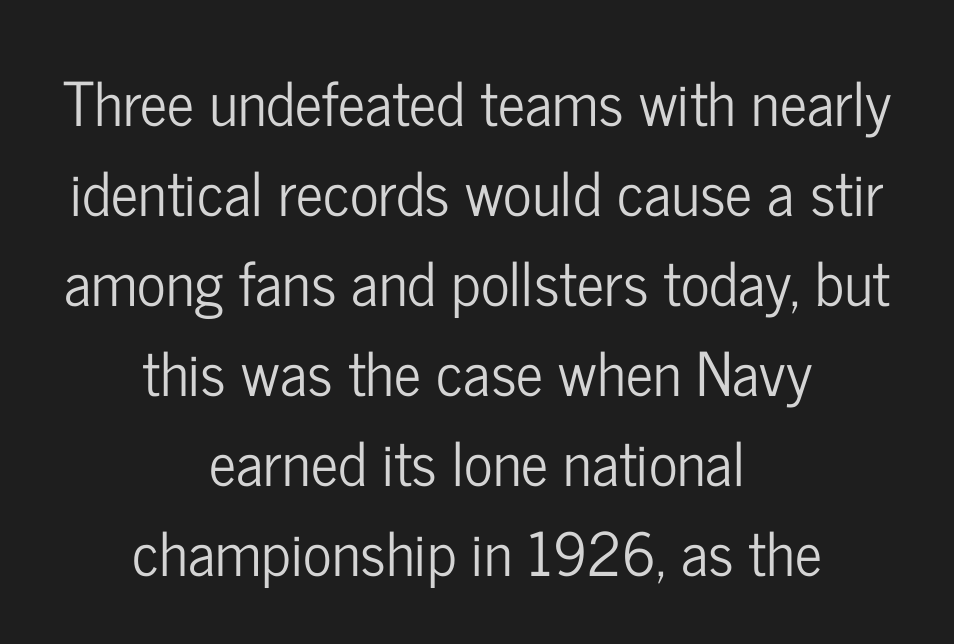
{"serif": "no", "italic": "no", "width": "condensed", "stroke_contrast": "low", "x_height": "medium", "monospaced": "no", "underline": "no", "align": "center", "line_spacing": "normal", "line_spacing_ratio": 1.5, "letter_spacing": "normal", "letter_spacing_em": 0.0, "glyph_px": 60}
